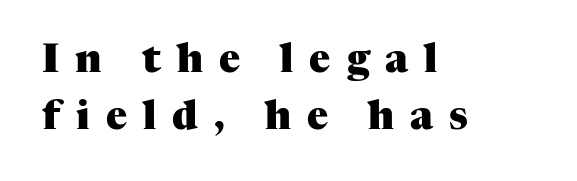
Q: Is the text bold? A: Yes.
Q: Is the text italic (slanted)? A: No, it is upright.
Q: Is the typeface a serif or a sans-serif typeface? A: Serif.
Q: Is the text underlined? A: No.
Q: How is the paragraph aligned? A: Left-aligned.
Q: Is the spacing between letters normal or unusually wide? A: Unusually wide.
Q: Is the spacing between lines tight, normal or loose? A: Normal.
Q: Width (condensed, normal, or wide)? A: Normal.
Q: Stroke contrast? A: Medium.
Q: x-height? A: Medium.
Q: Monospaced? A: No.
